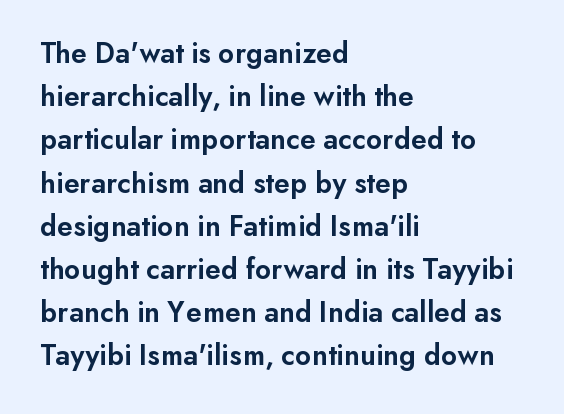
The image shows 30 px semibold sans-serif type, upright; set left-aligned, normal line spacing (1.44x), normal letter spacing, not underlined; low stroke contrast and a small x-height.
